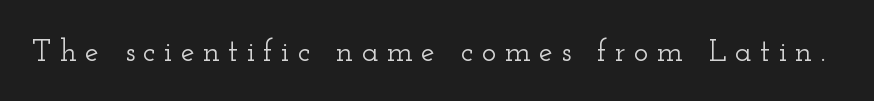
Stroke terminals: seriffed. Here the designer chose a conventional face with non-uniform glyph widths. Substantial extra tracking has been applied to these lines. The lettering stays uniformly vertical, giving the passage a roman look.
